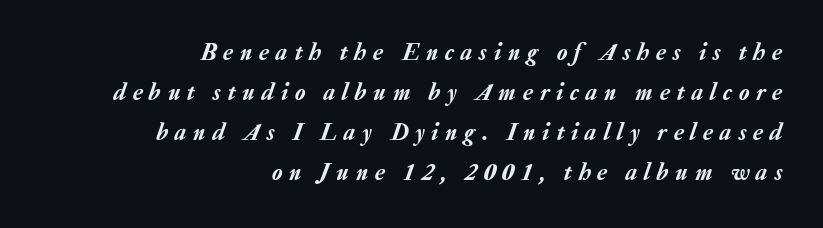
Q: Is the text italic (slanted)? A: Yes, it leans right by about 20 degrees.
Q: Is the text underlined? A: No.
Q: How is the paragraph aligned? A: Right-aligned.
Q: Is the spacing between letters normal or unusually wide? A: Unusually wide.
Q: Is the spacing between lines tight, normal or loose? A: Normal.
